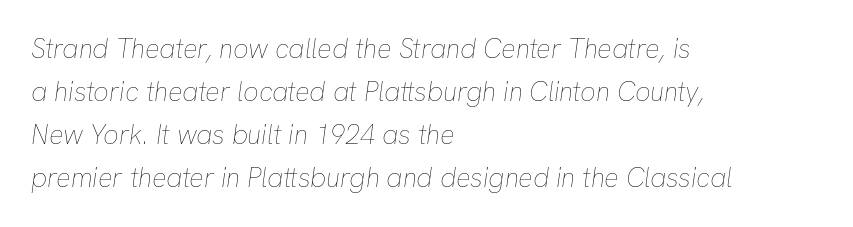
Q: Is the text bold? A: No.
Q: Is the text italic (slanted)? A: Yes, it leans right by about 8 degrees.
Q: Is the text underlined? A: No.
Q: How is the paragraph aligned? A: Left-aligned.
Q: Is the spacing between letters normal or unusually wide? A: Normal.
Q: Is the spacing between lines tight, normal or loose? A: Normal.
